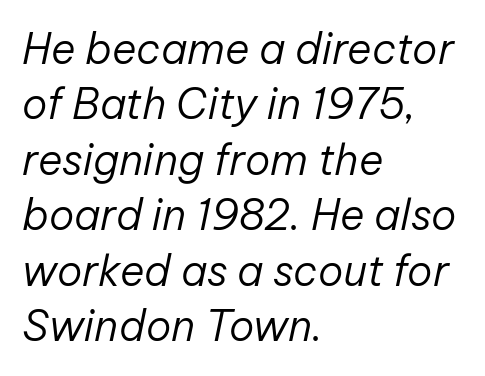
{"italic": "yes", "lean": "right", "slant_degrees": 12, "bold": "no", "weight": "regular", "width": "normal", "stroke_contrast": "low", "x_height": "medium", "monospaced": "no", "underline": "no", "align": "left", "line_spacing": "normal", "line_spacing_ratio": 1.32, "letter_spacing": "normal", "letter_spacing_em": 0.0, "glyph_px": 42}
